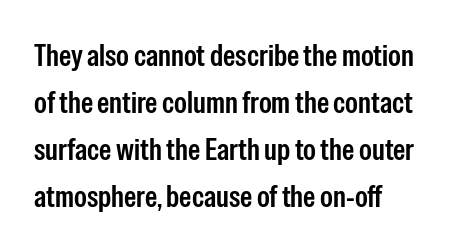
Q: Is the text italic (slanted)? A: No, it is upright.
Q: Is the typeface a serif or a sans-serif typeface? A: Sans-serif.
Q: Is the text underlined? A: No.
Q: How is the paragraph aligned? A: Left-aligned.
Q: Is the spacing between letters normal or unusually wide? A: Normal.
Q: Is the spacing between lines tight, normal or loose? A: Normal.
Q: Width (condensed, normal, or wide)? A: Condensed.
Q: Stroke contrast? A: Low.
Q: x-height? A: Medium.
Q: Monospaced? A: No.
